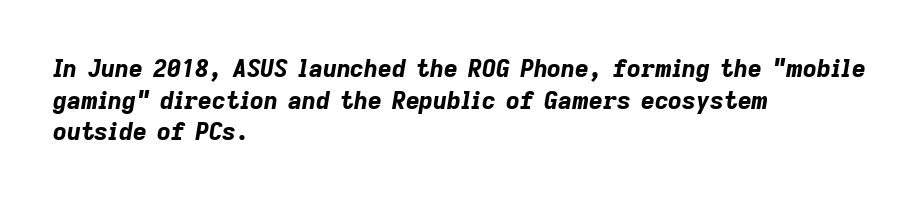
{"italic": "yes", "lean": "right", "slant_degrees": 9, "bold": "yes", "underline": "no", "align": "left", "line_spacing": "normal", "line_spacing_ratio": 1.32, "letter_spacing": "normal", "letter_spacing_em": 0.0, "glyph_px": 24}
